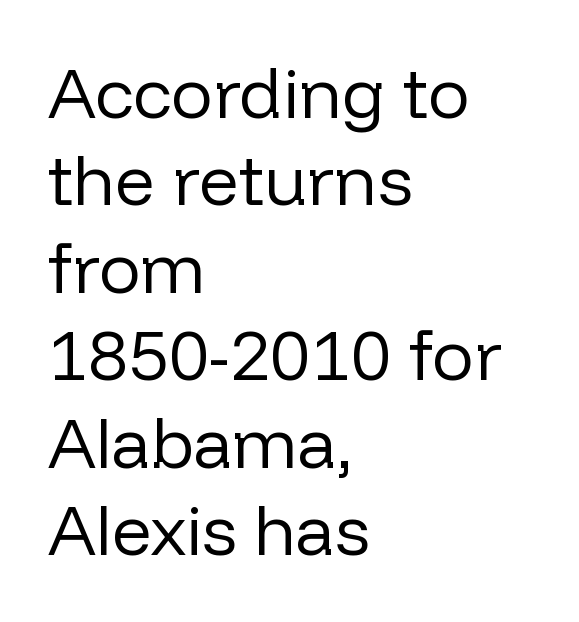
How are the letters spaced? Ordinarily, with no added tracking. This rendering employs a face without finishing strokes, i.e., a sans-serif. Do the characters align in a grid? No, the font is proportional. Compared with typical paragraphs, the rows here are spaced about the same.
